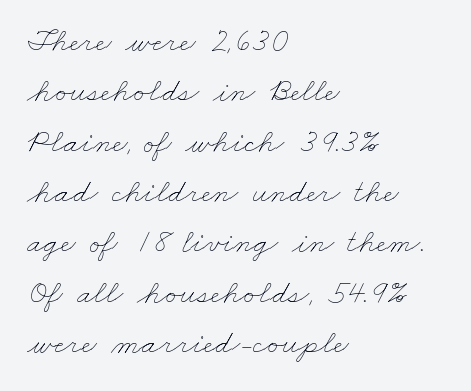
The font sits on the lighter half of the weight spectrum, regular included. Lines of text with bare space underneath. The rendering uses natural spacing where letterforms have individual widths. Does the copy run flush right? No — it runs flush left. In terms of leading, this rendering sits right in the middle.
